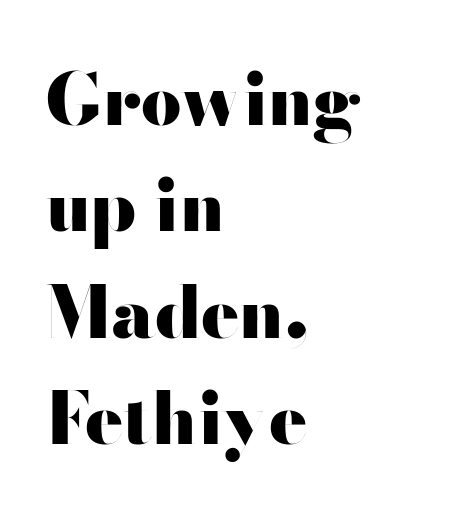
{"italic": "no", "bold": "yes", "weight": "heavy", "width": "wide", "stroke_contrast": "high", "x_height": "small", "monospaced": "no", "underline": "no", "align": "left", "line_spacing": "normal", "line_spacing_ratio": 1.5, "letter_spacing": "normal", "letter_spacing_em": 0.0, "glyph_px": 71}
